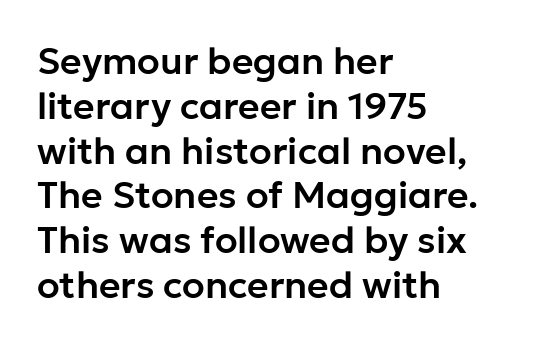
{"serif": "no", "italic": "no", "width": "normal", "stroke_contrast": "low", "x_height": "medium", "monospaced": "no", "underline": "no", "align": "left", "line_spacing_ratio": 1.21, "letter_spacing": "normal", "letter_spacing_em": 0.0, "glyph_px": 37}
